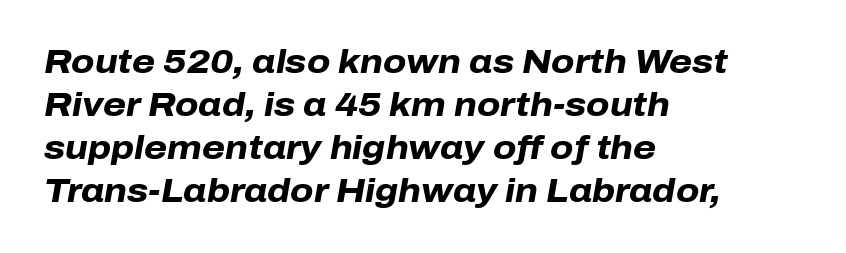
{"italic": "yes", "lean": "right", "slant_degrees": 10, "bold": "yes", "weight": "heavy", "width": "normal", "stroke_contrast": "low", "x_height": "medium", "monospaced": "no", "underline": "no", "align": "left", "line_spacing": "normal", "line_spacing_ratio": 1.3, "letter_spacing": "normal", "letter_spacing_em": 0.0, "glyph_px": 33}
